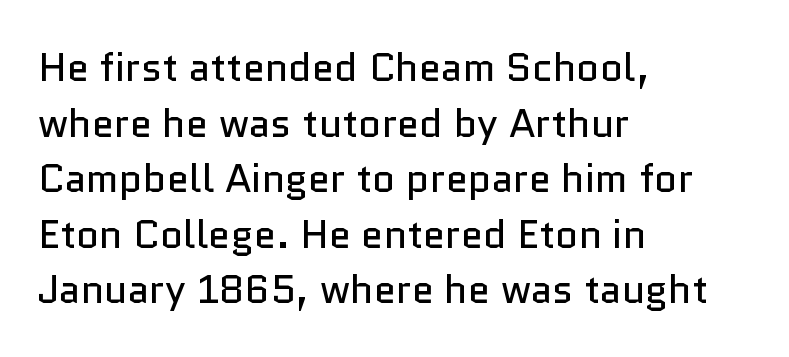
{"serif": "no", "italic": "no", "bold": "no", "weight": "regular", "width": "normal", "stroke_contrast": "low", "x_height": "medium", "monospaced": "no", "underline": "no", "align": "left", "line_spacing": "normal", "line_spacing_ratio": 1.39, "letter_spacing": "normal", "letter_spacing_em": 0.0, "glyph_px": 40}
